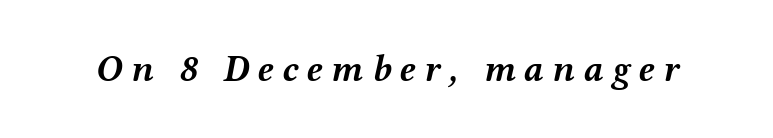
Q: Is the text bold? A: Yes.
Q: Is the text italic (slanted)? A: Yes, it leans right by about 12 degrees.
Q: Is the text underlined? A: No.
Q: Is the spacing between letters normal or unusually wide? A: Unusually wide.
Q: Width (condensed, normal, or wide)? A: Wide.
Q: Stroke contrast? A: Medium.
Q: x-height? A: Medium.
Q: Monospaced? A: No.
